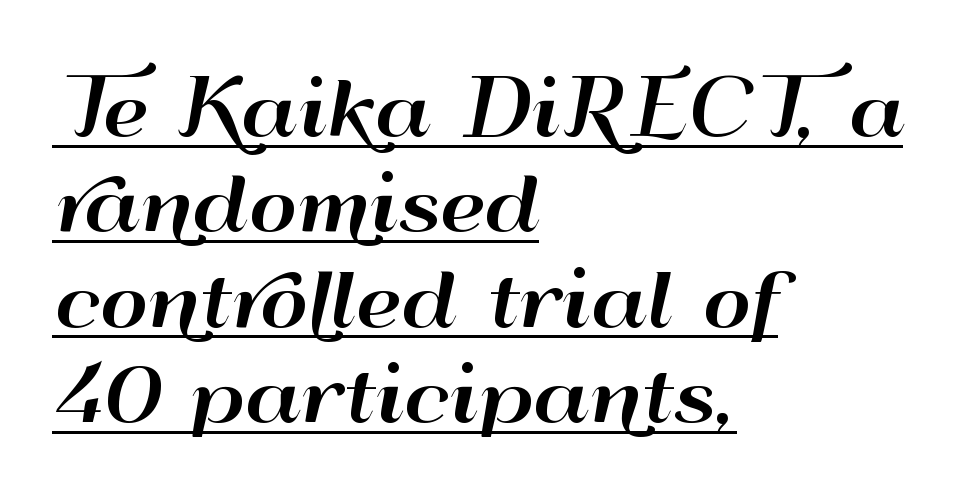
Does extra space separate the letters? No, they use regular spacing. This is sans-serif lettering, the kind often seen on screens and signage. A classic flush-left, rag-right setting is used for this passage. Spacing verdict: proportional, widths tailored to each character. These lines sit exactly where default settings would place them. Quick note: underline on.
